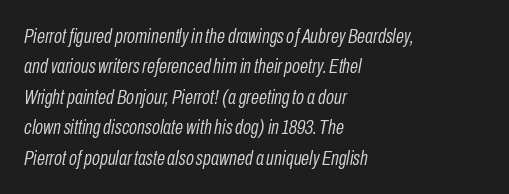
{"italic": "yes", "lean": "right", "slant_degrees": 10, "bold": "no", "underline": "no", "align": "left", "line_spacing": "normal", "line_spacing_ratio": 1.45, "letter_spacing": "normal", "letter_spacing_em": 0.0, "glyph_px": 21}
